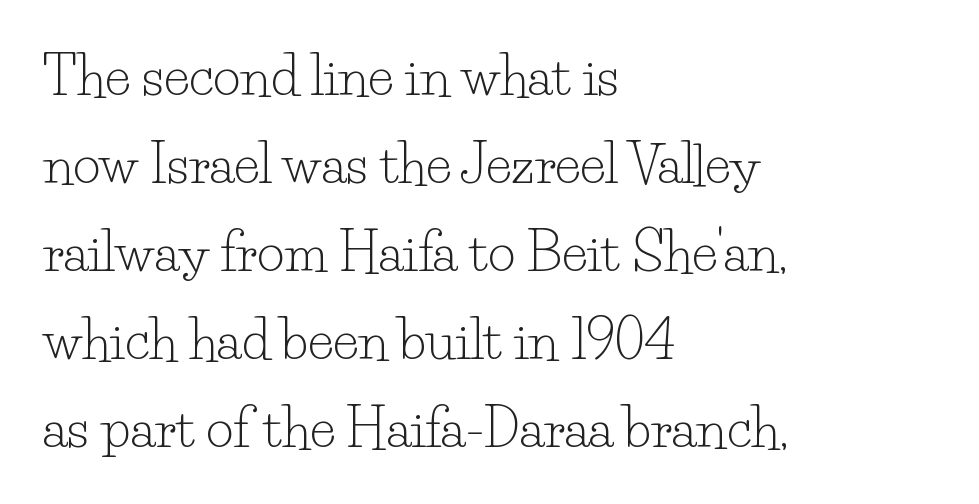
{"serif": "yes", "italic": "no", "bold": "no", "weight": "light", "width": "normal", "stroke_contrast": "low", "x_height": "small", "monospaced": "no", "underline": "no", "align": "left", "line_spacing": "normal", "line_spacing_ratio": 1.66, "letter_spacing": "normal", "letter_spacing_em": 0.0, "glyph_px": 53}
